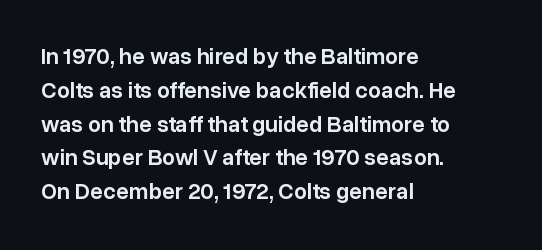
The image shows 23 px text type, upright; set left-aligned, normal line spacing (1.47x), normal letter spacing, not underlined.
